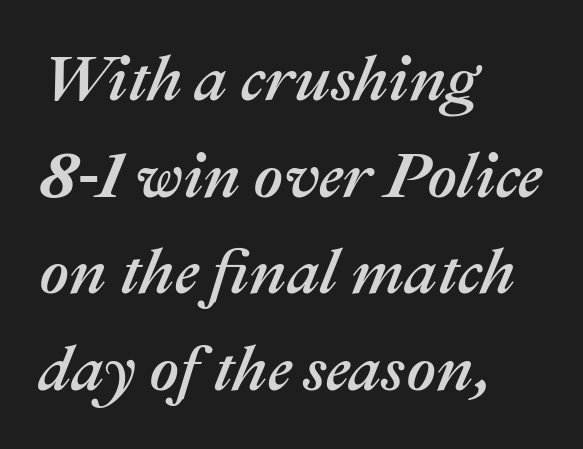
One-word summary of the alignment: left. Yep, that's italic — everything's leaning. Letters rest on an invisible, unmarked baseline. Varying glyph widths throughout — classic text-font behaviour. The designer left line spacing at the default. Glyph-to-glyph distance matches everyday printed text.
